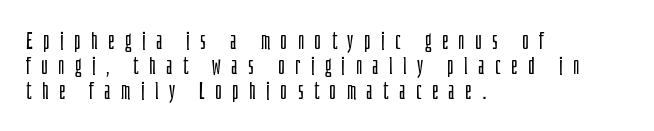
Q: Is the text bold? A: No.
Q: Is the text italic (slanted)? A: No, it is upright.
Q: Is the text underlined? A: No.
Q: How is the paragraph aligned? A: Left-aligned.
Q: Is the spacing between letters normal or unusually wide? A: Unusually wide.
Q: Is the spacing between lines tight, normal or loose? A: Tight.
